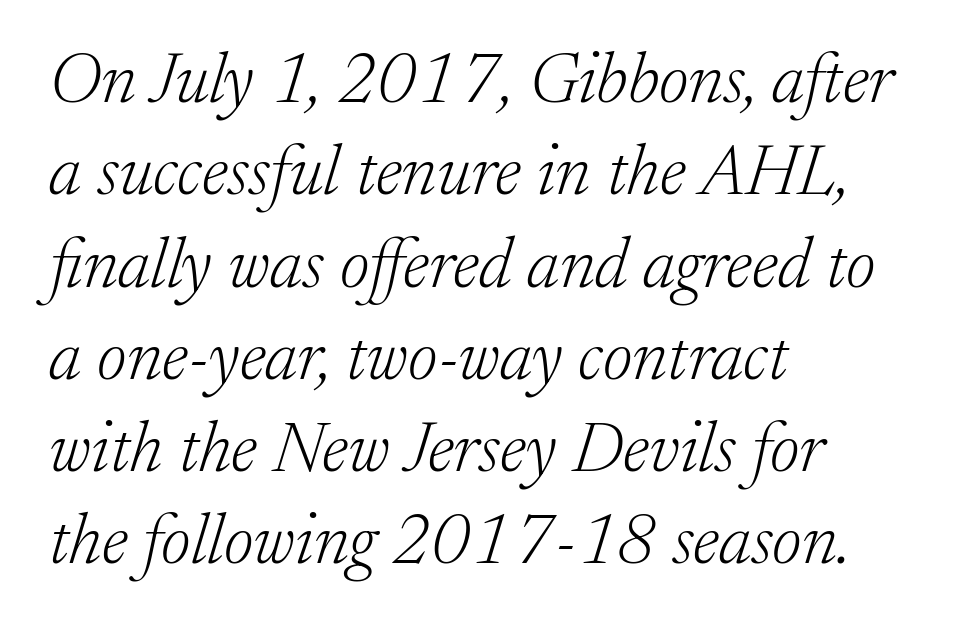
The image shows 71 px light serif type, italic (leaning right); set left-aligned, normal line spacing (1.3x), normal letter spacing, not underlined; low stroke contrast and a medium x-height.
